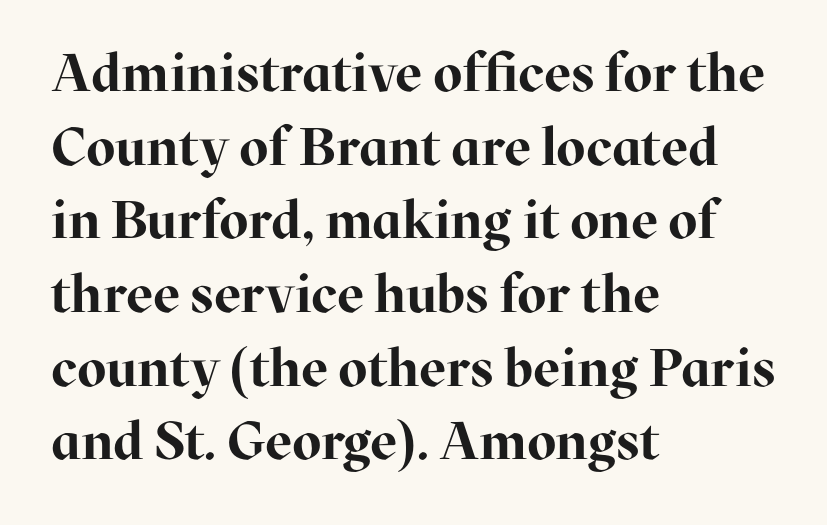
The image shows 53 px bold serif type, upright; set left-aligned, normal line spacing (1.39x), normal letter spacing, not underlined; high stroke contrast and a medium x-height.
